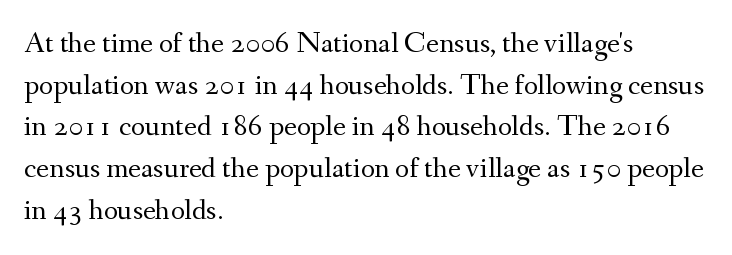
{"serif": "yes", "italic": "no", "bold": "no", "weight": "regular", "width": "normal", "stroke_contrast": "medium", "x_height": "small", "monospaced": "no", "underline": "no", "align": "left", "line_spacing": "normal", "line_spacing_ratio": 1.39, "letter_spacing": "normal", "letter_spacing_em": 0.0, "glyph_px": 30}
